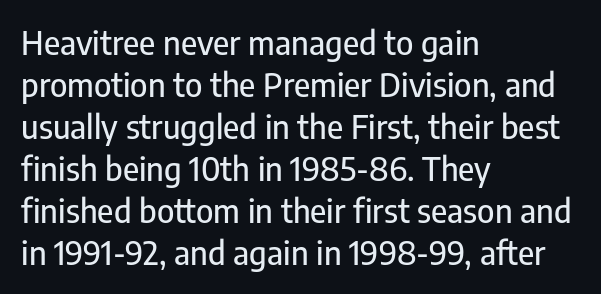
The image shows 33 px condensed sans-serif type, upright; set left-aligned, normal line spacing (1.27x), normal letter spacing, not underlined; low stroke contrast and a medium x-height.
